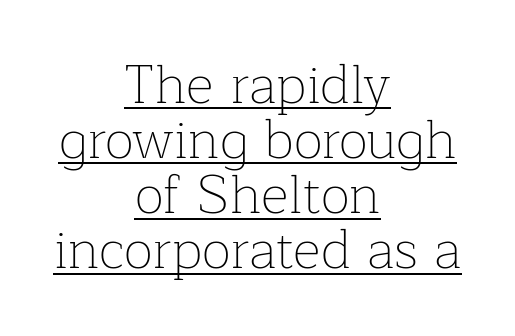
The rendering uses a small line-height, squeezing the rows. Line starts and ends both wander, symmetrically. Character widths vary here, with narrow letters taking less room than wide ones. Characters follow at the spacing the type designer built in. Posture: vertical.
